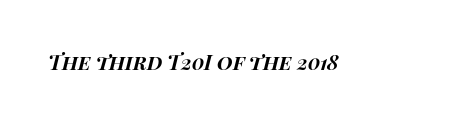
Q: Is the text bold? A: Yes.
Q: Is the text italic (slanted)? A: Yes, it leans right by about 15 degrees.
Q: Is the text underlined? A: No.
Q: Is the spacing between letters normal or unusually wide? A: Normal.
